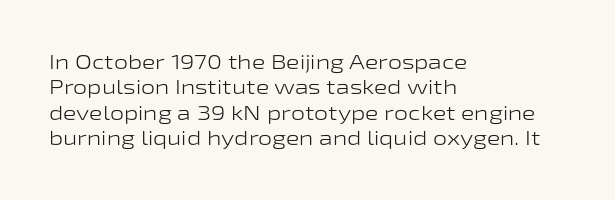
The image shows 20 px text type, upright; set left-aligned, normal line spacing (1.27x), normal letter spacing, not underlined.
